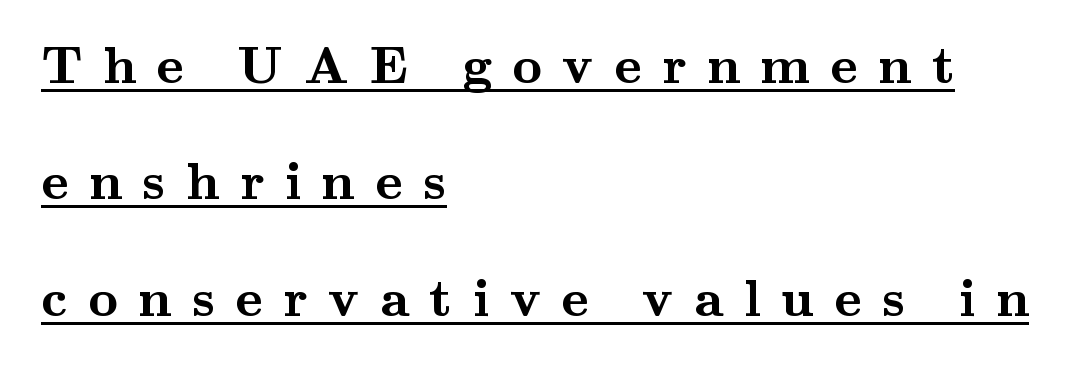
The image shows 52 px semibold, wide serif type, upright; set left-aligned, loose line spacing (2.24x), unusually wide letter spacing (+0.39 em), underlined; medium stroke contrast and a small x-height.
